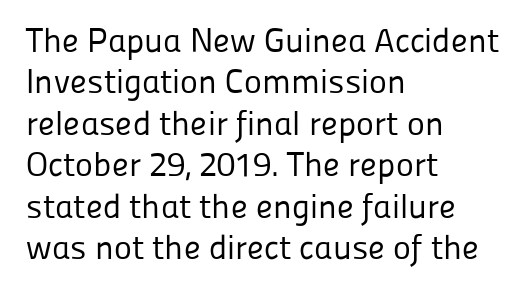
Heaviness? Minimal to ordinary, like unemphasized prose. Grotesque or geometric, the face here clearly has no serifs. Is there any slant? The stems are plumb. The glyphs are unaccompanied by any horizontal stroke below them. A typesetter would call this zero additional tracking.
